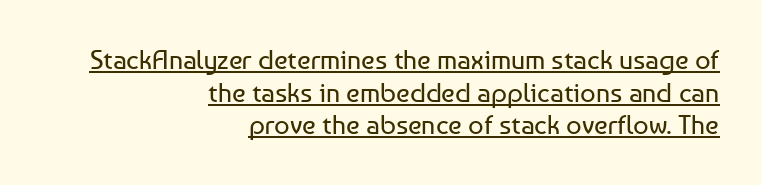
{"italic": "no", "bold": "no", "underline": "yes", "align": "right", "line_spacing_ratio": 1.21, "letter_spacing": "normal", "letter_spacing_em": 0.0, "glyph_px": 27}
